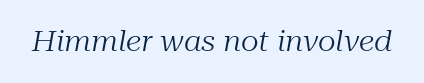
{"serif": "yes", "italic": "yes", "lean": "right", "slant_degrees": 10, "bold": "no", "weight": "regular", "width": "normal", "stroke_contrast": "medium", "x_height": "medium", "monospaced": "no", "underline": "no", "letter_spacing": "normal", "letter_spacing_em": 0.0, "glyph_px": 28}
